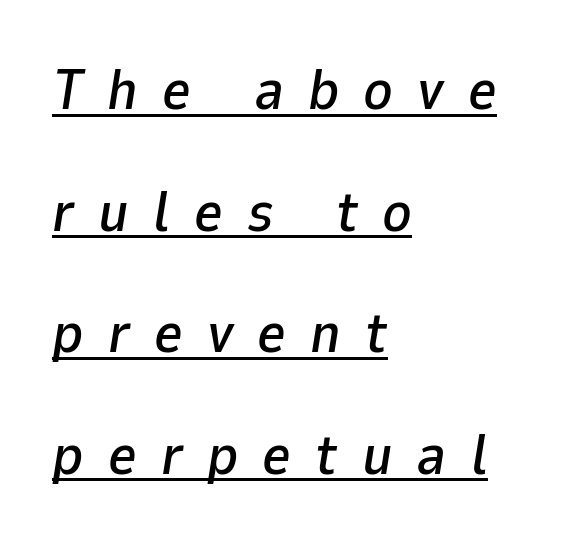
The words here are underlined. Is this a fixed-width face? No — the glyphs have proportional, varying widths. The space between consecutive lines is lavish. Observe the wide spacing: letters keep a clear distance from each other. Compared with ordinary roman type, these characters are visibly tilted.
